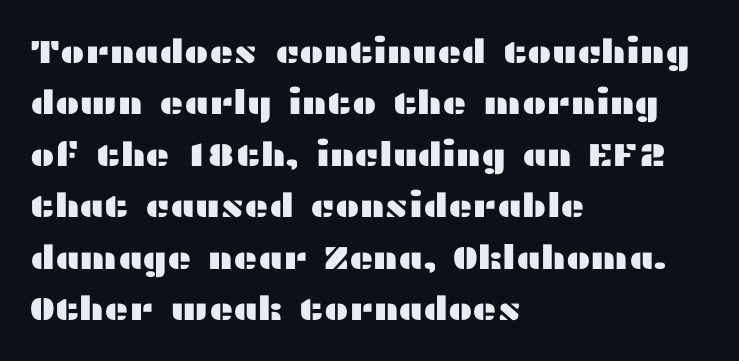
{"serif": "no", "italic": "no", "width": "wide", "stroke_contrast": "medium", "x_height": "medium", "monospaced": "no", "underline": "no", "align": "left", "line_spacing": "normal", "line_spacing_ratio": 1.56, "letter_spacing": "normal", "letter_spacing_em": 0.0, "glyph_px": 33}
